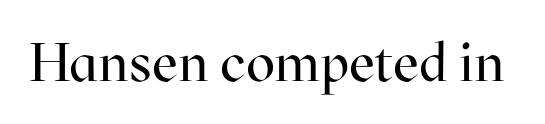
{"serif": "yes", "italic": "no", "bold": "no", "weight": "regular", "width": "normal", "stroke_contrast": "high", "x_height": "medium", "monospaced": "no", "underline": "no", "letter_spacing": "normal", "letter_spacing_em": 0.0, "glyph_px": 54}
